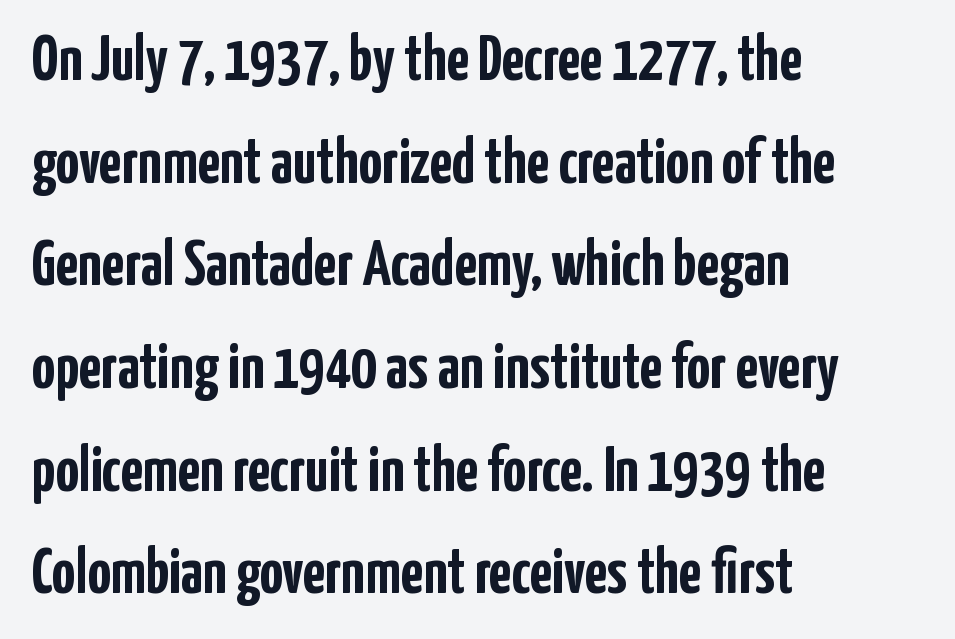
{"serif": "no", "italic": "no", "bold": "yes", "weight": "semibold", "width": "condensed", "stroke_contrast": "low", "x_height": "medium", "monospaced": "no", "underline": "no", "align": "left", "line_spacing": "normal", "line_spacing_ratio": 1.58, "letter_spacing": "normal", "letter_spacing_em": 0.0, "glyph_px": 65}
